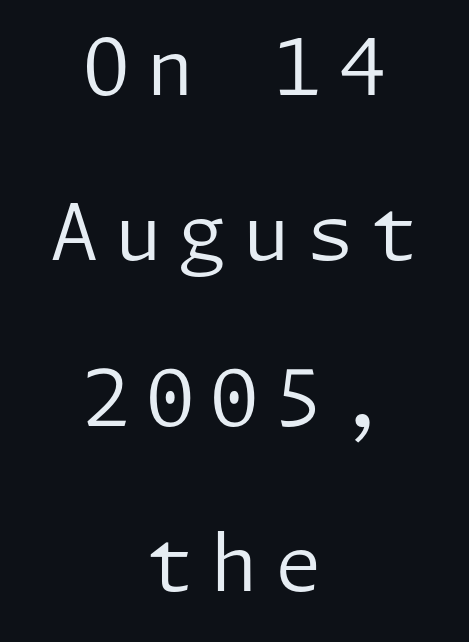
The image shows 78 px regular-weight sans-serif type, upright; set centered, loose line spacing (2.12x), unusually wide letter spacing (+0.2 em), not underlined; low stroke contrast and a medium x-height.
